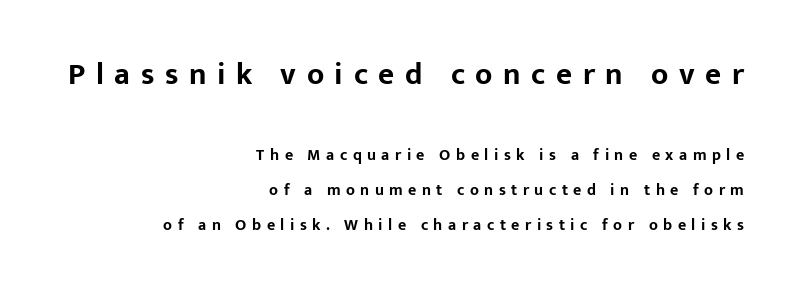
Q: Is the text bold? A: Yes.
Q: Is the text italic (slanted)? A: No, it is upright.
Q: Is the typeface a serif or a sans-serif typeface? A: Sans-serif.
Q: Is the text underlined? A: No.
Q: How is the paragraph aligned? A: Right-aligned.
Q: Is the spacing between letters normal or unusually wide? A: Unusually wide.
Q: Is the spacing between lines tight, normal or loose? A: Loose.
Q: Which block of text is set in a larger size, the first (top) or the second (bottom)? A: The first (top) one.
Q: Width (condensed, normal, or wide)? A: Normal.
Q: Stroke contrast? A: Low.
Q: x-height? A: Medium.
Q: Monospaced? A: No.
